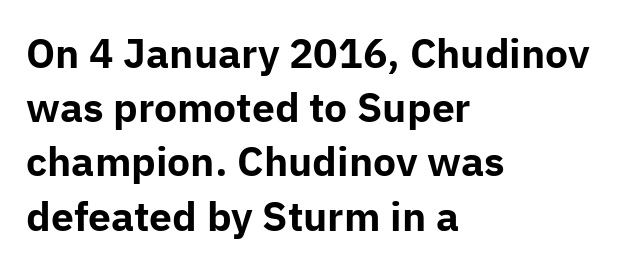
{"serif": "no", "italic": "no", "bold": "yes", "weight": "bold", "width": "normal", "stroke_contrast": "low", "x_height": "medium", "monospaced": "no", "underline": "no", "align": "left", "line_spacing": "normal", "line_spacing_ratio": 1.39, "letter_spacing": "normal", "letter_spacing_em": 0.0, "glyph_px": 39}
